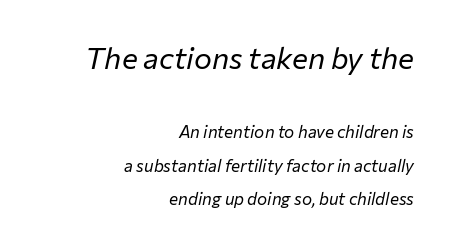
Q: Is the text bold? A: No.
Q: Is the text italic (slanted)? A: Yes, it leans right by about 12 degrees.
Q: Is the text underlined? A: No.
Q: How is the paragraph aligned? A: Right-aligned.
Q: Is the spacing between letters normal or unusually wide? A: Normal.
Q: Is the spacing between lines tight, normal or loose? A: Loose.
Q: Which block of text is set in a larger size, the first (top) or the second (bottom)? A: The first (top) one.
Q: Width (condensed, normal, or wide)? A: Normal.
Q: Stroke contrast? A: Low.
Q: x-height? A: Medium.
Q: Monospaced? A: No.
